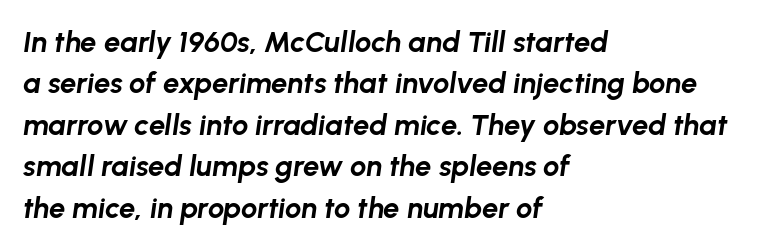
{"italic": "yes", "lean": "right", "slant_degrees": 8, "bold": "yes", "weight": "bold", "width": "normal", "stroke_contrast": "low", "x_height": "medium", "monospaced": "no", "underline": "no", "align": "left", "line_spacing": "normal", "line_spacing_ratio": 1.43, "letter_spacing": "normal", "letter_spacing_em": 0.0, "glyph_px": 29}
